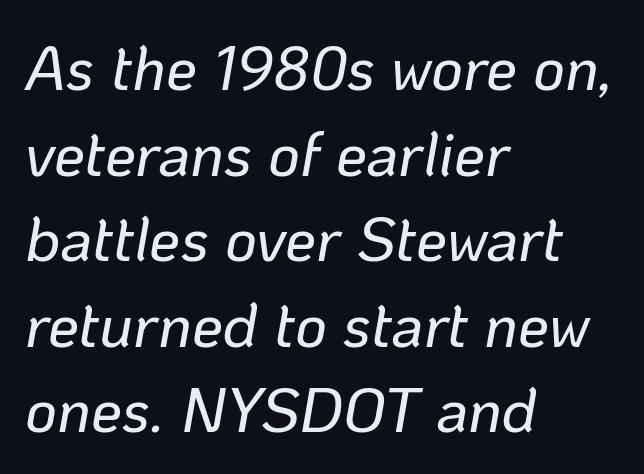
The image shows 62 px text type, italic (leaning right); set left-aligned, normal line spacing (1.38x), normal letter spacing, not underlined; low stroke contrast and a medium x-height.
